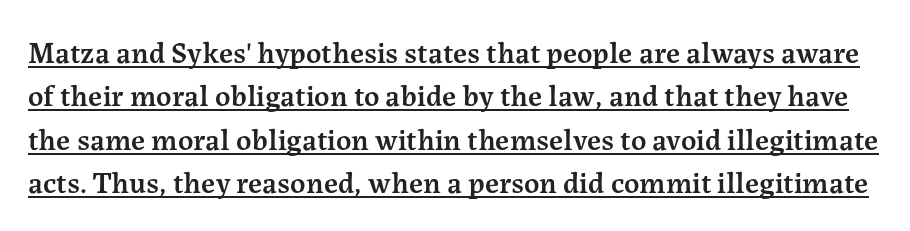
{"serif": "yes", "italic": "no", "bold": "semi", "weight": "semibold", "width": "normal", "stroke_contrast": "medium", "x_height": "medium", "monospaced": "no", "underline": "yes", "line_spacing": "normal", "line_spacing_ratio": 1.45, "letter_spacing": "normal", "letter_spacing_em": 0.0, "glyph_px": 30}
